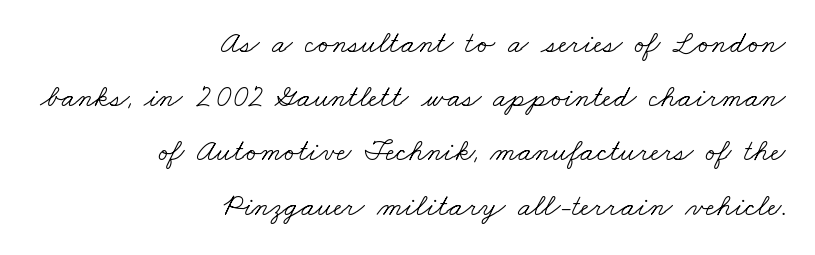
Q: Is the text bold? A: No.
Q: Is the typeface a serif or a sans-serif typeface? A: Serif.
Q: Is the text underlined? A: No.
Q: How is the paragraph aligned? A: Right-aligned.
Q: Is the spacing between letters normal or unusually wide? A: Normal.
Q: Width (condensed, normal, or wide)? A: Wide.
Q: Stroke contrast? A: Low.
Q: x-height? A: Small.
Q: Monospaced? A: No.
